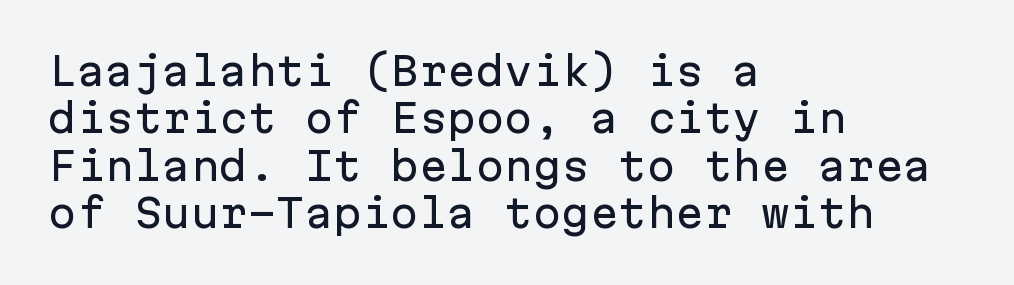
{"serif": "no", "italic": "no", "width": "normal", "stroke_contrast": "low", "x_height": "medium", "monospaced": "yes", "underline": "no", "align": "left", "line_spacing": "normal", "line_spacing_ratio": 1.25, "letter_spacing": "normal", "letter_spacing_em": 0.0, "glyph_px": 38}
